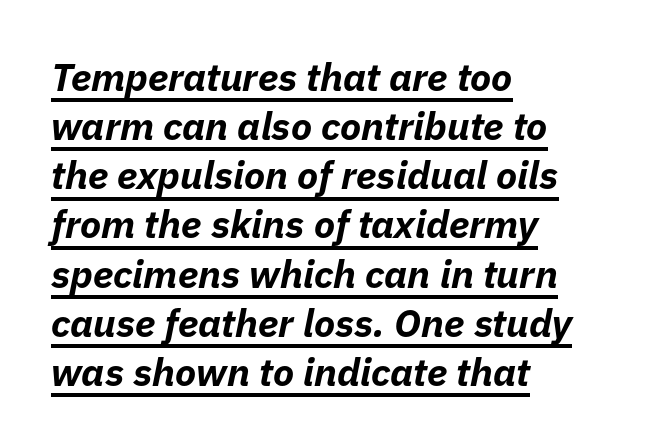
{"italic": "yes", "lean": "right", "slant_degrees": 11, "bold": "yes", "weight": "bold", "width": "normal", "stroke_contrast": "low", "x_height": "medium", "monospaced": "no", "underline": "yes", "align": "left", "line_spacing": "normal", "line_spacing_ratio": 1.26, "letter_spacing": "normal", "letter_spacing_em": 0.0, "glyph_px": 39}
